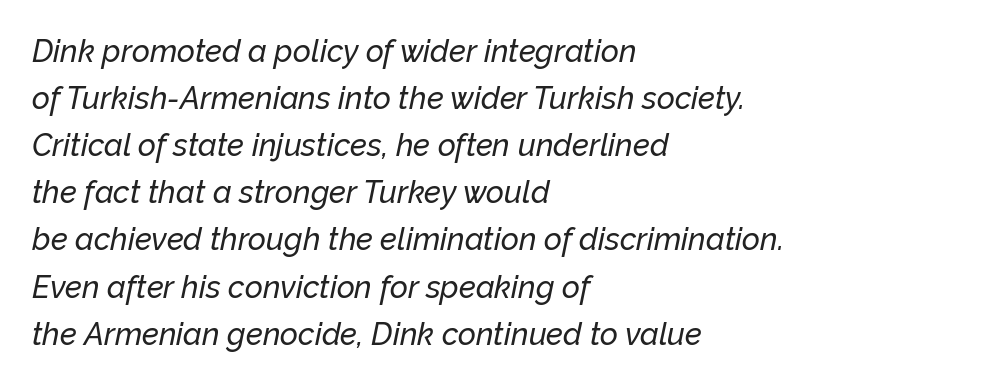
The image shows 31 px text type, italic (leaning right); set left-aligned, normal line spacing (1.52x), normal letter spacing, not underlined; low stroke contrast and a medium x-height.
